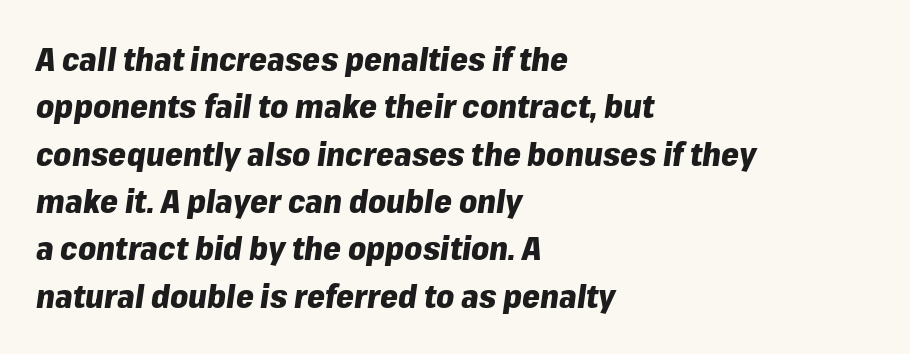
Students, this is bold: see how much ink each stroke carries. Regular leading. Spacing verdict: proportional, widths tailored to each character. Any mark beneath the type? The region is blank. In CSS terms this would be text-align: left.
